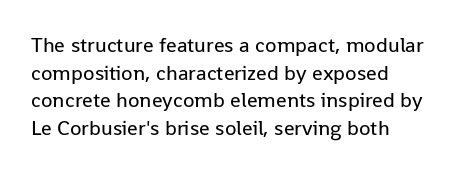
The image shows 21 px text type, upright; set left-aligned, normal line spacing (1.31x), normal letter spacing, not underlined.
